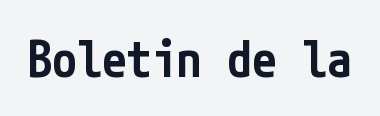
Q: Is the text bold? A: Semi-bold.
Q: Is the text italic (slanted)? A: No, it is upright.
Q: Is the typeface a serif or a sans-serif typeface? A: Sans-serif.
Q: Is the text underlined? A: No.
Q: Is the spacing between letters normal or unusually wide? A: Normal.
Q: Width (condensed, normal, or wide)? A: Condensed.
Q: Stroke contrast? A: Low.
Q: x-height? A: Medium.
